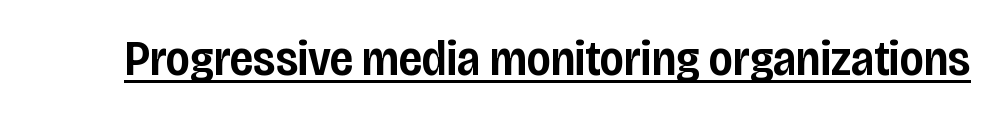
Q: Is the text bold? A: Semi-bold.
Q: Is the text italic (slanted)? A: No, it is upright.
Q: Is the typeface a serif or a sans-serif typeface? A: Sans-serif.
Q: Is the text underlined? A: Yes.
Q: Is the spacing between letters normal or unusually wide? A: Normal.
Q: Width (condensed, normal, or wide)? A: Condensed.
Q: Stroke contrast? A: Low.
Q: x-height? A: Large.
Q: Monospaced? A: No.
